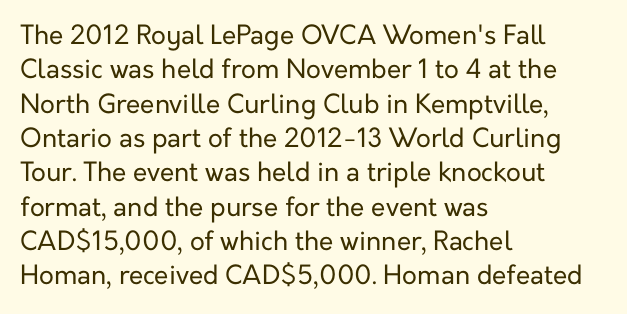
{"italic": "no", "bold": "no", "underline": "no", "align": "left", "line_spacing": "normal", "line_spacing_ratio": 1.32, "letter_spacing": "normal", "letter_spacing_em": 0.0, "glyph_px": 26}
